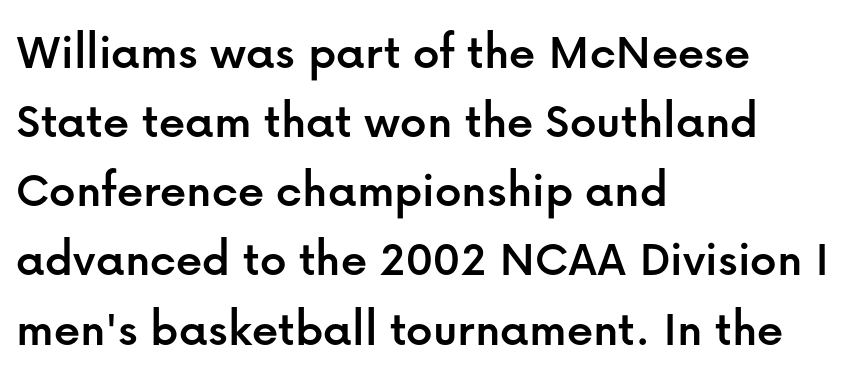
{"serif": "no", "italic": "no", "width": "normal", "stroke_contrast": "low", "x_height": "medium", "monospaced": "no", "underline": "no", "align": "left", "line_spacing": "normal", "line_spacing_ratio": 1.33, "letter_spacing": "normal", "letter_spacing_em": 0.0, "glyph_px": 52}
